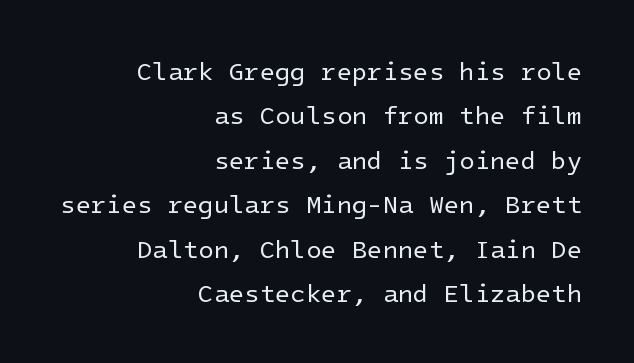
The foot of each line stays bare and open. These lines are set flush right with a ragged left edge. The letters stand upright; this is a roman face. Here the glyphs are tracked normally, forming tight word shapes. No letter is thick-stroked: the sample isn't bold.
